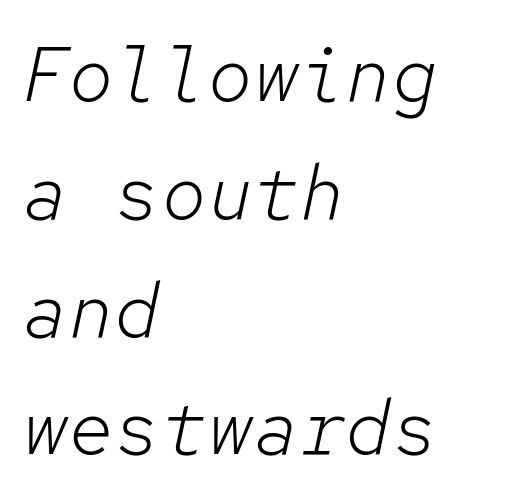
{"italic": "yes", "lean": "right", "slant_degrees": 12, "bold": "no", "weight": "light", "width": "normal", "stroke_contrast": "low", "x_height": "medium", "monospaced": "yes", "underline": "no", "align": "left", "line_spacing": "normal", "line_spacing_ratio": 1.53, "letter_spacing": "normal", "letter_spacing_em": 0.0, "glyph_px": 77}
